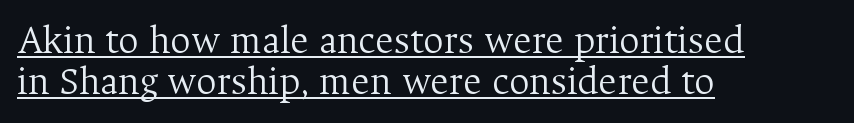
Q: Is the text bold? A: No.
Q: Is the text italic (slanted)? A: No, it is upright.
Q: Is the typeface a serif or a sans-serif typeface? A: Serif.
Q: Is the text underlined? A: Yes.
Q: How is the paragraph aligned? A: Left-aligned.
Q: Is the spacing between letters normal or unusually wide? A: Normal.
Q: Is the spacing between lines tight, normal or loose? A: Tight.
Q: Width (condensed, normal, or wide)? A: Normal.
Q: Stroke contrast? A: Medium.
Q: x-height? A: Medium.
Q: Monospaced? A: No.
